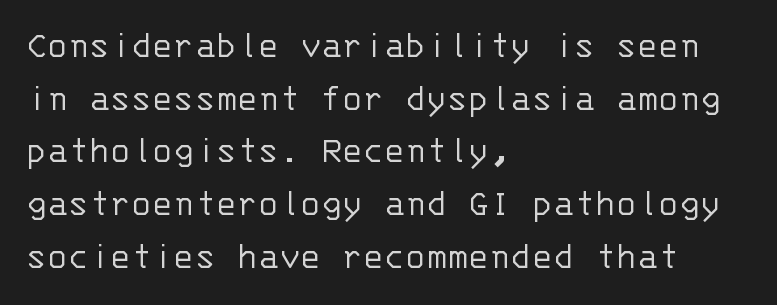
{"serif": "no", "italic": "no", "bold": "no", "weight": "light", "width": "normal", "stroke_contrast": "low", "x_height": "large", "monospaced": "yes", "underline": "no", "align": "left", "line_spacing": "normal", "line_spacing_ratio": 1.35, "letter_spacing": "normal", "letter_spacing_em": 0.0, "glyph_px": 39}
